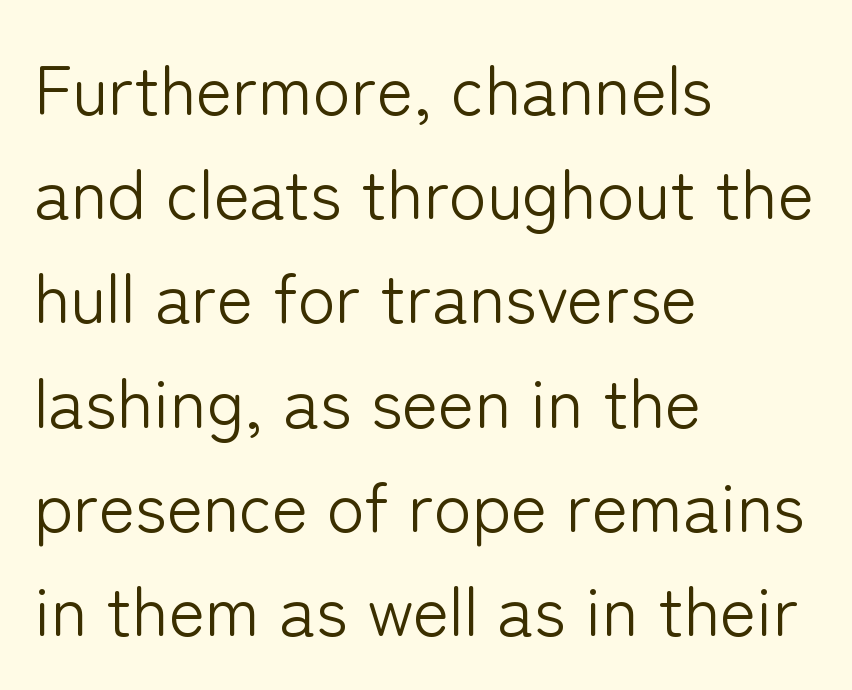
Q: Is the text bold? A: No.
Q: Is the text italic (slanted)? A: No, it is upright.
Q: Is the typeface a serif or a sans-serif typeface? A: Sans-serif.
Q: Is the text underlined? A: No.
Q: How is the paragraph aligned? A: Left-aligned.
Q: Is the spacing between letters normal or unusually wide? A: Normal.
Q: Is the spacing between lines tight, normal or loose? A: Normal.
Q: Width (condensed, normal, or wide)? A: Normal.
Q: Stroke contrast? A: Low.
Q: x-height? A: Medium.
Q: Monospaced? A: No.
